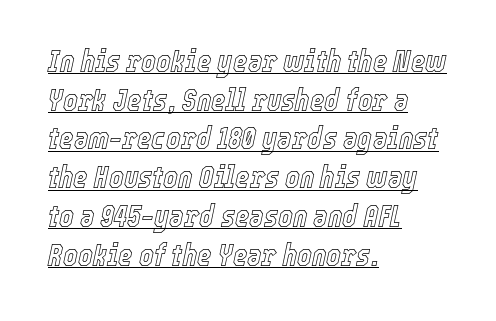
This sample keeps an unexceptional amount of space between lines. How are the letters spaced? Ordinarily, with no added tracking. Looks like regular typesetting: each glyph gets only the width it needs. The passage shown is underscored from start to finish. Observe the lean: these are italic letterforms. Layout note: lines flush left.
